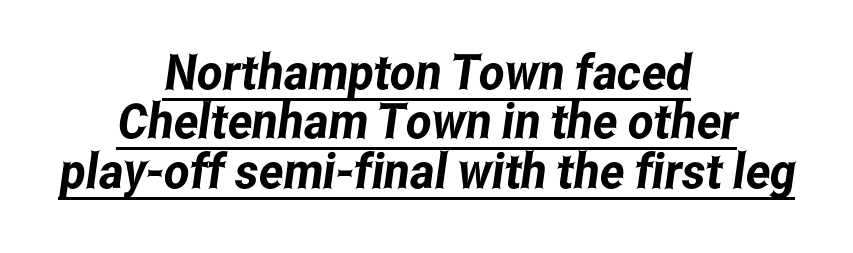
The vertical gap from one line to the next is small. Varying glyph widths throughout — classic text-font behaviour. Somebody hit Ctrl+U on this one — the words are underlined. The typesetter chose a symmetrical, centered arrangement here. No extra tracking has been applied to these lines. Unlike a traditional serif, this face leaves its strokes unadorned.
